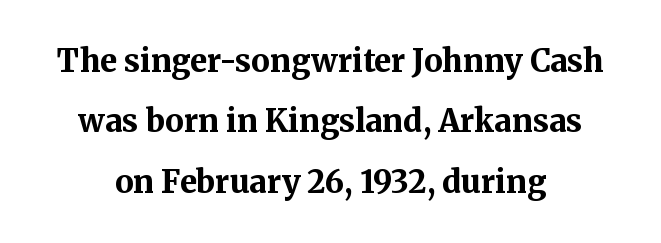
{"serif": "yes", "italic": "no", "bold": "yes", "weight": "bold", "width": "normal", "stroke_contrast": "medium", "x_height": "medium", "monospaced": "no", "underline": "no", "align": "center", "line_spacing": "loose", "line_spacing_ratio": 1.95, "letter_spacing": "normal", "letter_spacing_em": 0.0, "glyph_px": 31}
